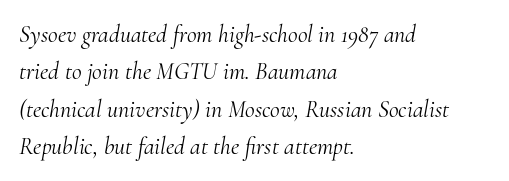
Letters have the restrained weight of plain body copy at most. Regarding leading, the lines here are spaced in the standard way. This rendering features lettering with no underline. Line beginnings align vertically; line endings do not. Honestly, the letter spacing is just normal — you wouldn't notice it.
